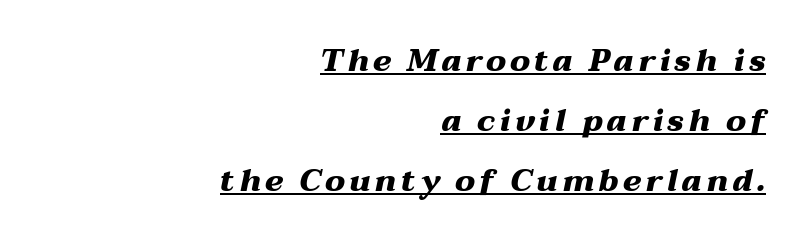
{"italic": "yes", "lean": "right", "slant_degrees": 12, "bold": "yes", "weight": "heavy", "width": "wide", "stroke_contrast": "medium", "x_height": "medium", "monospaced": "no", "underline": "yes", "align": "right", "line_spacing": "loose", "line_spacing_ratio": 1.93, "glyph_px": 31}
